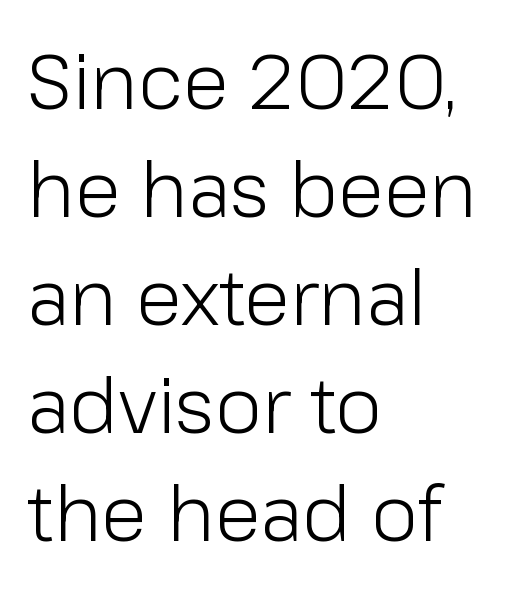
The image shows 76 px light sans-serif type, upright; set left-aligned, normal line spacing (1.42x), normal letter spacing, not underlined; low stroke contrast and a medium x-height.
